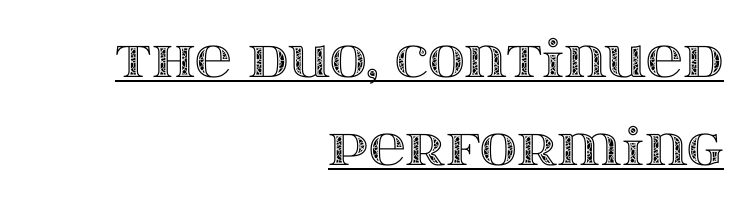
The paragraph shown leans on its right margin. Looks like regular typesetting: each glyph gets only the width it needs. In designer terms, the underline attribute is active on this setting. You can tell it's not italic because the verticals are truly vertical. The type is set solid horizontally, with unmodified tracking.
